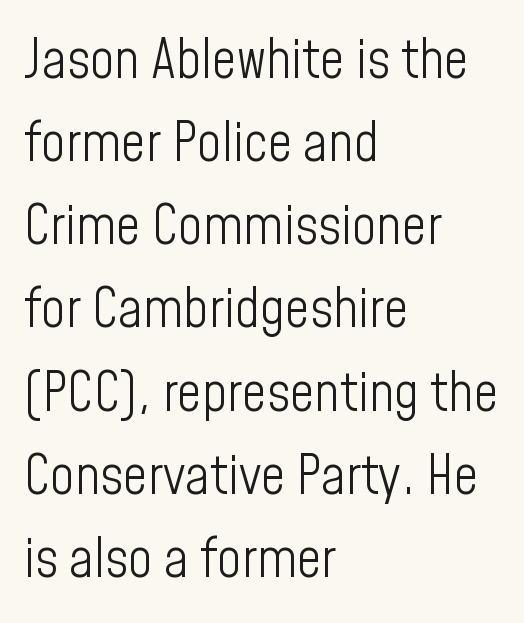
The image shows 54 px light, condensed sans-serif type, upright; set left-aligned, normal line spacing (1.54x), normal letter spacing, not underlined; low stroke contrast and a medium x-height.
